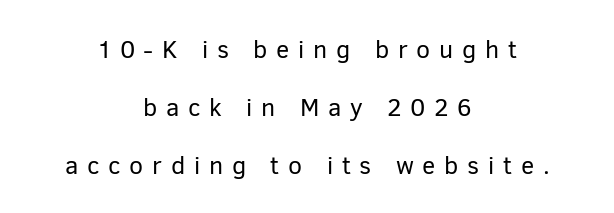
Does the lettering tilt? It doesn't — this is upright. Heft: none added — not bold. Notice the wide empty band between every row — that's loose leading. Look at the tracking — it's clearly loosened, letters drifting apart. Clear beneath every line of the passage. This sample is center-justified, so both line endings float freely.
